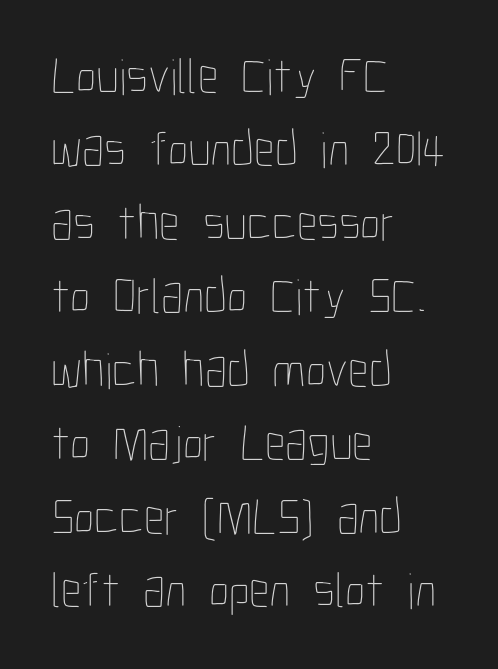
{"italic": "no", "bold": "no", "weight": "thin", "width": "condensed", "stroke_contrast": "low", "x_height": "medium", "monospaced": "no", "underline": "no", "align": "left", "line_spacing": "normal", "line_spacing_ratio": 1.44, "letter_spacing": "normal", "letter_spacing_em": 0.0, "glyph_px": 51}
